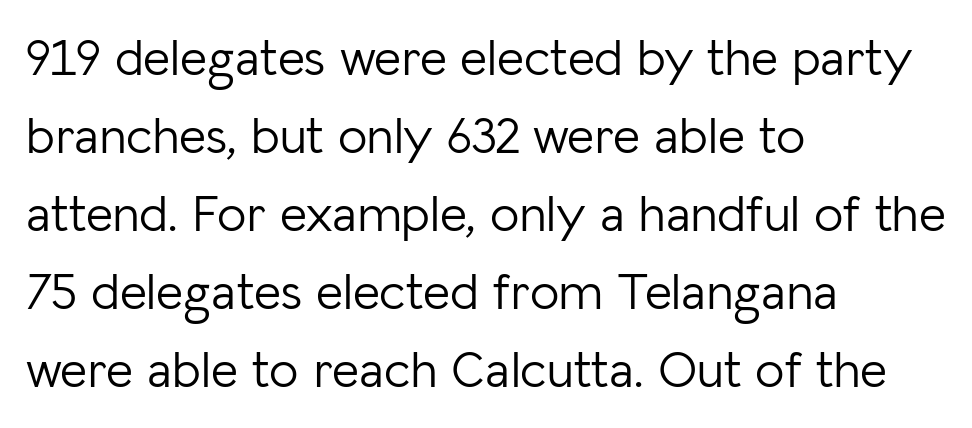
Q: Is the text bold? A: No.
Q: Is the text italic (slanted)? A: No, it is upright.
Q: Is the typeface a serif or a sans-serif typeface? A: Sans-serif.
Q: Is the text underlined? A: No.
Q: How is the paragraph aligned? A: Left-aligned.
Q: Is the spacing between letters normal or unusually wide? A: Normal.
Q: Is the spacing between lines tight, normal or loose? A: Normal.
Q: Width (condensed, normal, or wide)? A: Normal.
Q: Stroke contrast? A: Low.
Q: x-height? A: Medium.
Q: Monospaced? A: No.
